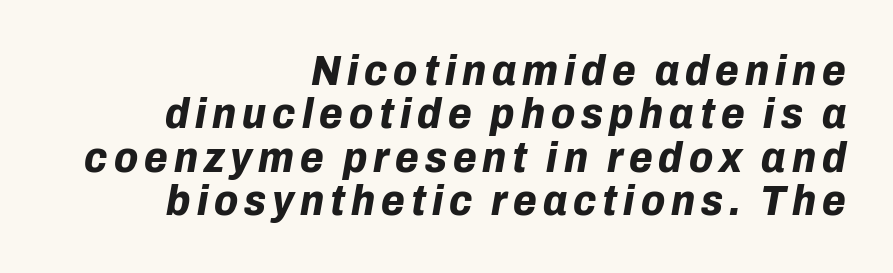
{"italic": "yes", "lean": "right", "slant_degrees": 10, "bold": "yes", "weight": "bold", "width": "normal", "stroke_contrast": "low", "x_height": "medium", "monospaced": "no", "underline": "no", "align": "right", "line_spacing": "tight", "line_spacing_ratio": 1.01, "glyph_px": 43}
